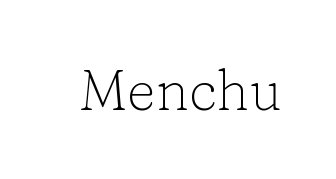
{"serif": "yes", "italic": "no", "bold": "no", "weight": "light", "width": "normal", "stroke_contrast": "low", "x_height": "medium", "monospaced": "no", "underline": "no", "letter_spacing": "normal", "letter_spacing_em": 0.0, "glyph_px": 57}
